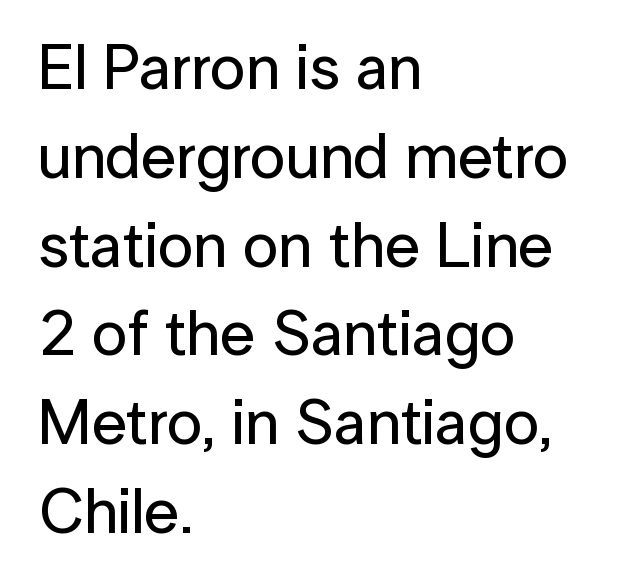
Note: no serifs on the glyphs. This sample has the flowing, uneven cadence of proportional lettering. A normal amount of white space separates one row of letters from the next. This is the regular roman posture of the typeface. A bare baseline throughout the passage.
